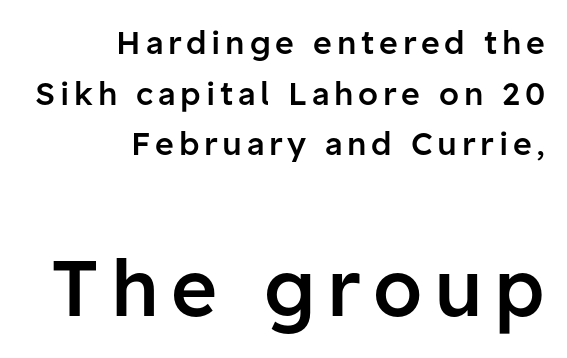
{"serif": "no", "italic": "no", "bold": "semi", "weight": "semibold", "width": "normal", "stroke_contrast": "low", "x_height": "medium", "monospaced": "no", "underline": "no", "align": "right", "line_spacing": "normal", "line_spacing_ratio": 1.58, "larger_block": "second", "size_ratio": 2.47, "glyph_px": 79}
